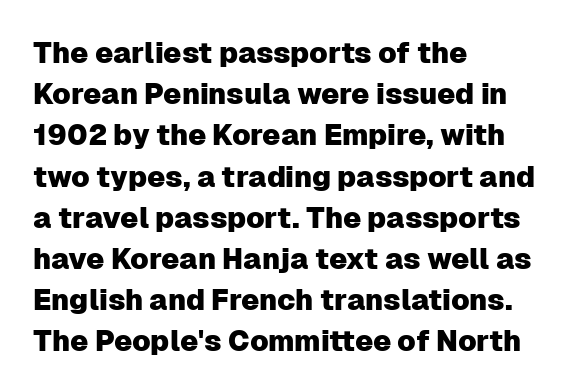
{"serif": "no", "italic": "no", "width": "normal", "stroke_contrast": "low", "x_height": "medium", "monospaced": "no", "underline": "no", "align": "left", "line_spacing": "normal", "line_spacing_ratio": 1.42, "letter_spacing": "normal", "letter_spacing_em": 0.0, "glyph_px": 29}
